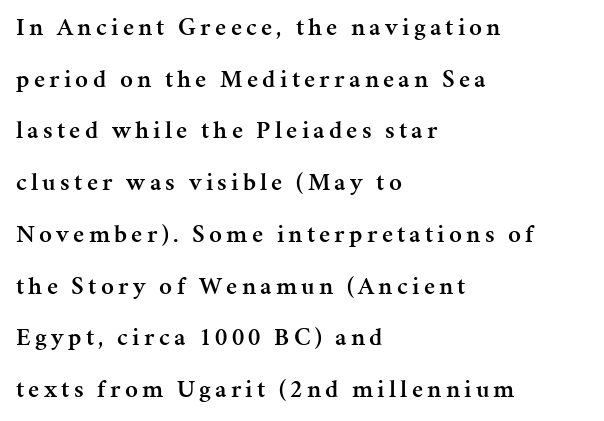
{"italic": "no", "bold": "semi", "underline": "no", "align": "left", "line_spacing": "loose", "line_spacing_ratio": 2.07, "glyph_px": 25}
